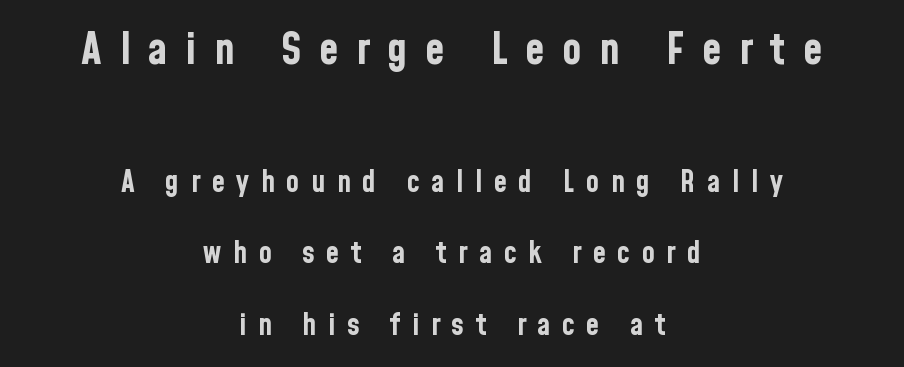
Is the type bold? Yes — the strokes are clearly thick and heavy. This rendering uses center alignment, leaving both contours irregular but symmetric. Typesetter's note — upper block bumped up in size, lower block left smaller. Anything drawn beneath the words? Only blank space. This is roman type, the default non-slanted kind. Tracking value appears strongly positive — letters spread wide.
